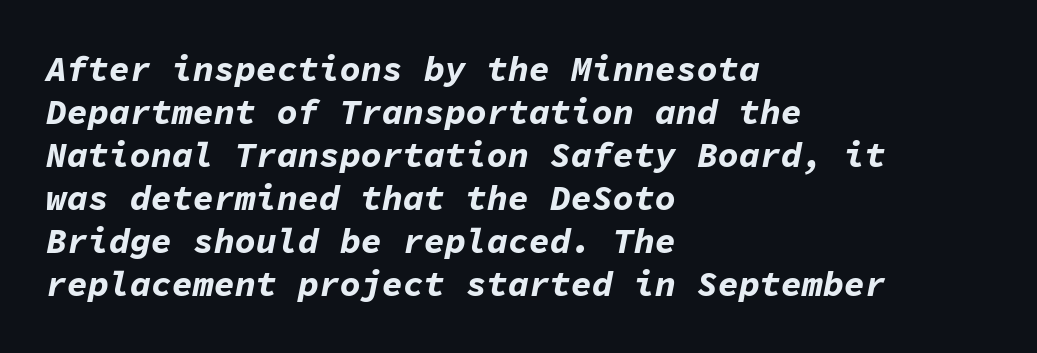
{"italic": "yes", "lean": "right", "slant_degrees": 11, "bold": "yes", "weight": "bold", "width": "normal", "stroke_contrast": "low", "x_height": "medium", "monospaced": "yes", "underline": "no", "align": "left", "line_spacing_ratio": 1.23, "letter_spacing": "normal", "letter_spacing_em": 0.0, "glyph_px": 35}
